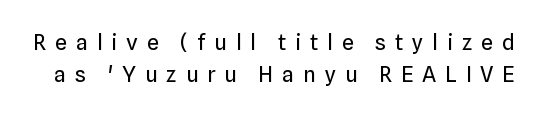
Q: Is the text bold? A: No.
Q: Is the text italic (slanted)? A: No, it is upright.
Q: Is the text underlined? A: No.
Q: Is the spacing between letters normal or unusually wide? A: Unusually wide.
Q: Is the spacing between lines tight, normal or loose? A: Normal.
